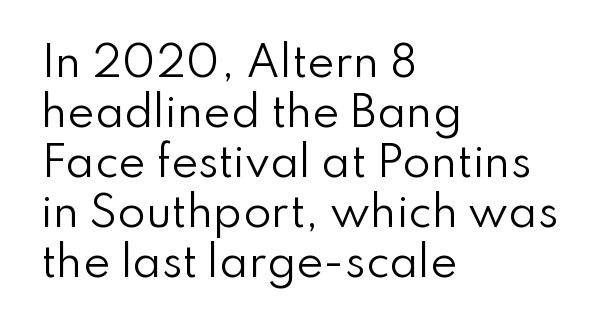
The image shows 41 px regular-weight sans-serif type, upright; set left-aligned, line spacing 1.22x, normal letter spacing, not underlined; low stroke contrast and a small x-height.
